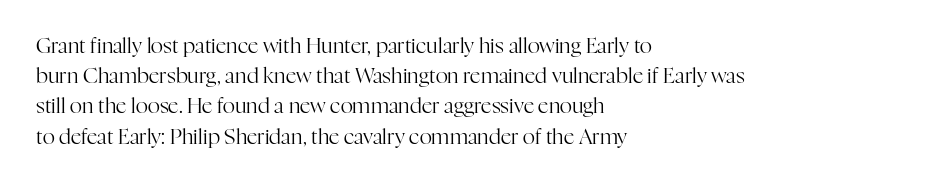
The image shows 21 px text type, upright; set left-aligned, normal line spacing (1.44x), normal letter spacing, not underlined.
